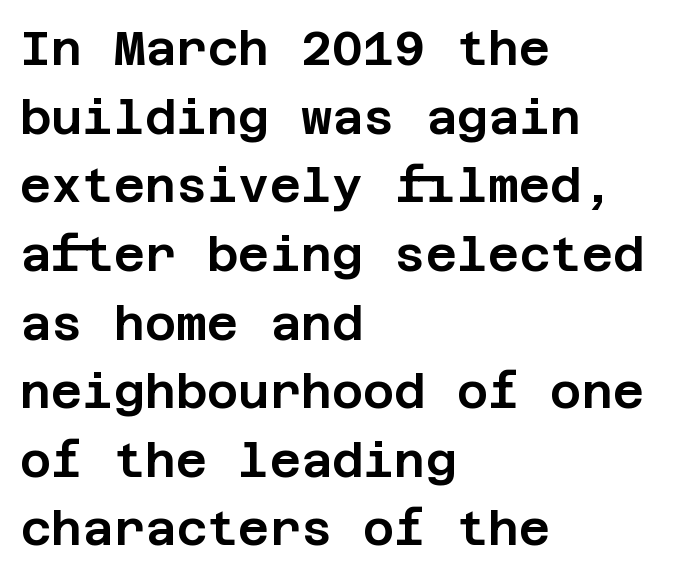
The image shows 48 px sans-serif type, upright; set left-aligned, normal line spacing (1.43x), normal letter spacing, not underlined; low stroke contrast and a large x-height.
